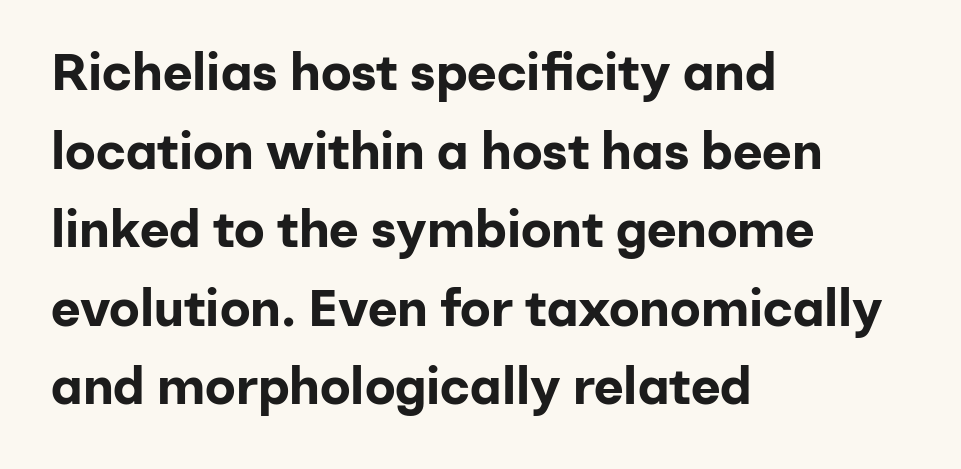
Q: Is the text bold? A: Yes.
Q: Is the text italic (slanted)? A: No, it is upright.
Q: Is the typeface a serif or a sans-serif typeface? A: Sans-serif.
Q: Is the text underlined? A: No.
Q: How is the paragraph aligned? A: Left-aligned.
Q: Is the spacing between letters normal or unusually wide? A: Normal.
Q: Is the spacing between lines tight, normal or loose? A: Normal.
Q: Width (condensed, normal, or wide)? A: Normal.
Q: Stroke contrast? A: Low.
Q: x-height? A: Medium.
Q: Monospaced? A: No.
